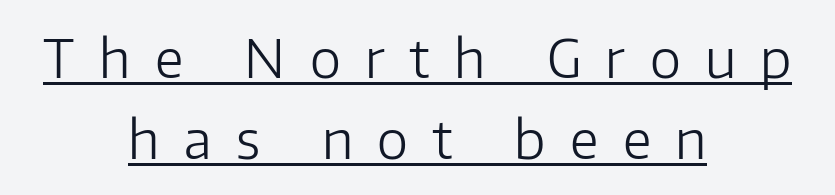
{"serif": "no", "italic": "no", "bold": "no", "weight": "light", "width": "normal", "stroke_contrast": "low", "x_height": "medium", "monospaced": "no", "underline": "yes", "align": "center", "line_spacing": "normal", "line_spacing_ratio": 1.53, "letter_spacing": "wide", "letter_spacing_em": 0.46, "glyph_px": 53}
